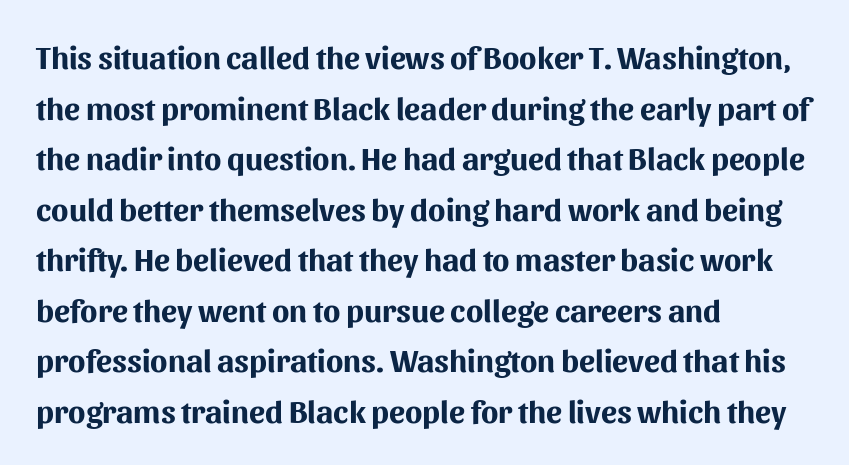
Each row of text sits above clean, open space. You can tell from the bare stems that sans-serif type was used. Is there any slant? The stems are plumb. The passage is arranged the way most books set body copy — flush left. A typesetter would call this leading conventional body-copy spacing. The rendering keeps characters at their native spacing.
